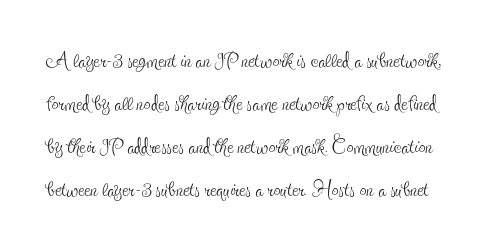
The baseline area is clear. Character widths vary here, with narrow letters taking less room than wide ones. Inter-character spacing is left at the font's built-in metrics. Weight: not bold — regular or lighter.
